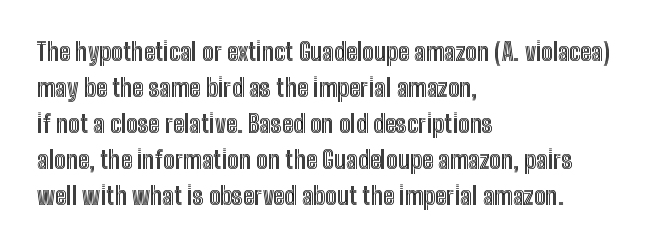
Q: Is the text italic (slanted)? A: No, it is upright.
Q: Is the text underlined? A: No.
Q: How is the paragraph aligned? A: Left-aligned.
Q: Is the spacing between letters normal or unusually wide? A: Normal.
Q: Is the spacing between lines tight, normal or loose? A: Normal.
